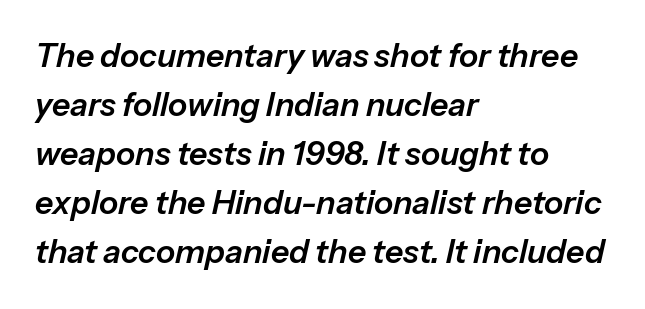
Reading down the block, your eye returns to a fixed left position each line. The lettering tilts uniformly, giving the passage an italic look. This block has exactly the height ordinary leading produces. The line texture is even and compact thanks to regular tracking. The space directly below the letters is spotless. These lines are rendered in a variable-pitch font.
